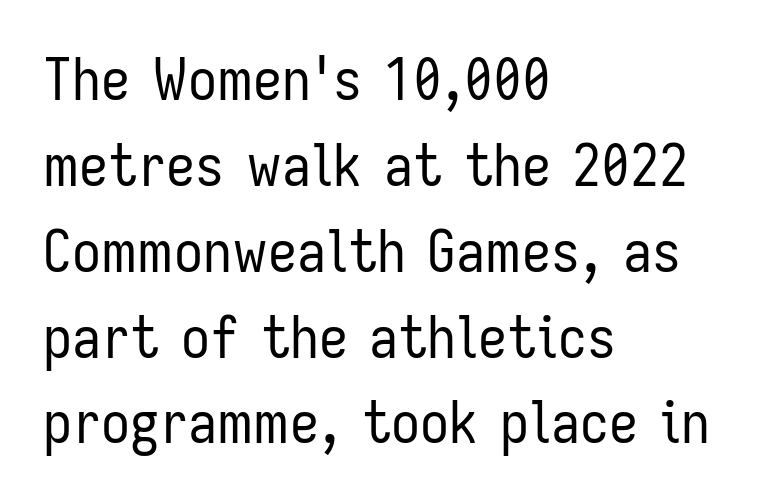
{"serif": "no", "italic": "no", "bold": "no", "weight": "regular", "width": "condensed", "stroke_contrast": "low", "x_height": "medium", "monospaced": "no", "underline": "no", "align": "left", "line_spacing": "normal", "line_spacing_ratio": 1.48, "letter_spacing": "normal", "letter_spacing_em": 0.0, "glyph_px": 58}
